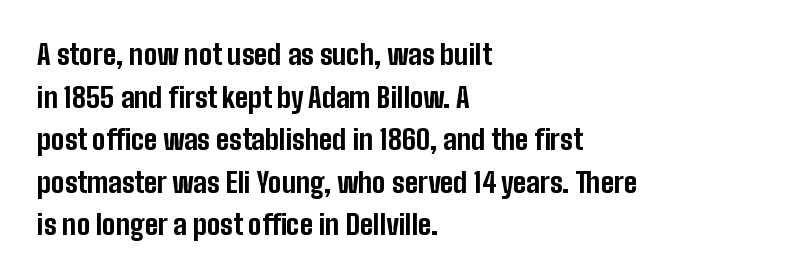
Q: Is the text bold? A: Yes.
Q: Is the text italic (slanted)? A: No, it is upright.
Q: Is the typeface a serif or a sans-serif typeface? A: Sans-serif.
Q: Is the text underlined? A: No.
Q: How is the paragraph aligned? A: Left-aligned.
Q: Is the spacing between letters normal or unusually wide? A: Normal.
Q: Is the spacing between lines tight, normal or loose? A: Normal.
Q: Width (condensed, normal, or wide)? A: Condensed.
Q: Stroke contrast? A: Low.
Q: x-height? A: Medium.
Q: Monospaced? A: No.
